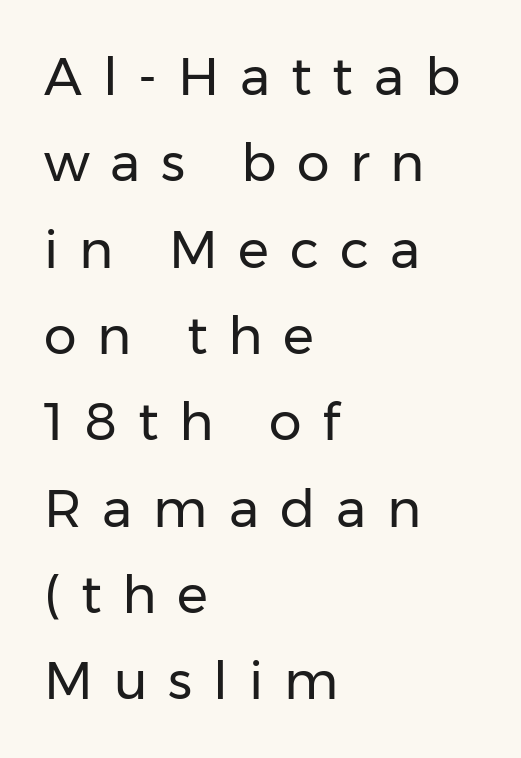
{"serif": "no", "italic": "no", "bold": "no", "weight": "regular", "width": "normal", "stroke_contrast": "low", "x_height": "medium", "monospaced": "no", "underline": "no", "align": "left", "line_spacing": "normal", "line_spacing_ratio": 1.66, "letter_spacing": "wide", "letter_spacing_em": 0.4, "glyph_px": 52}
